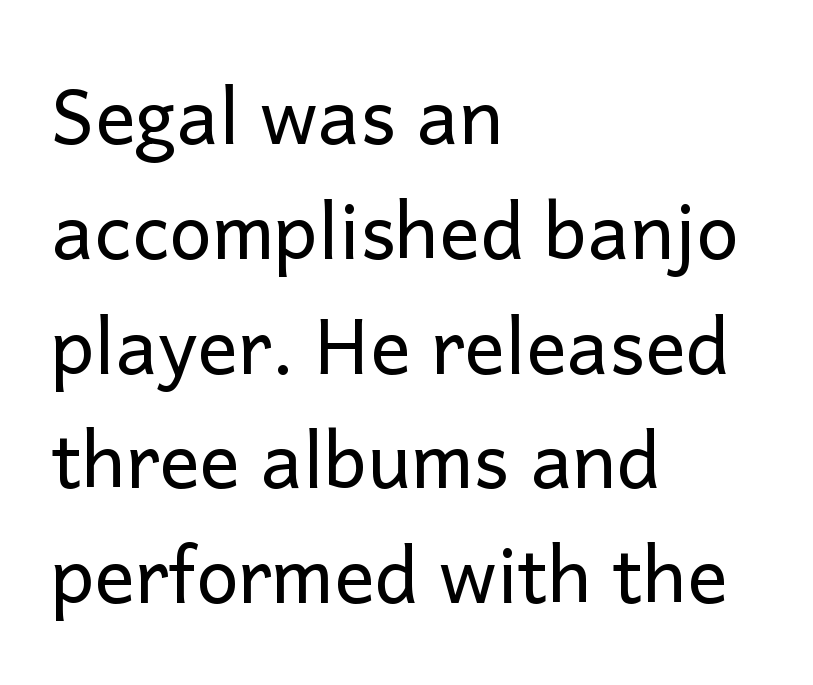
The image shows 76 px regular-weight sans-serif type, upright; set left-aligned, normal line spacing (1.51x), normal letter spacing, not underlined; low stroke contrast and a medium x-height.
